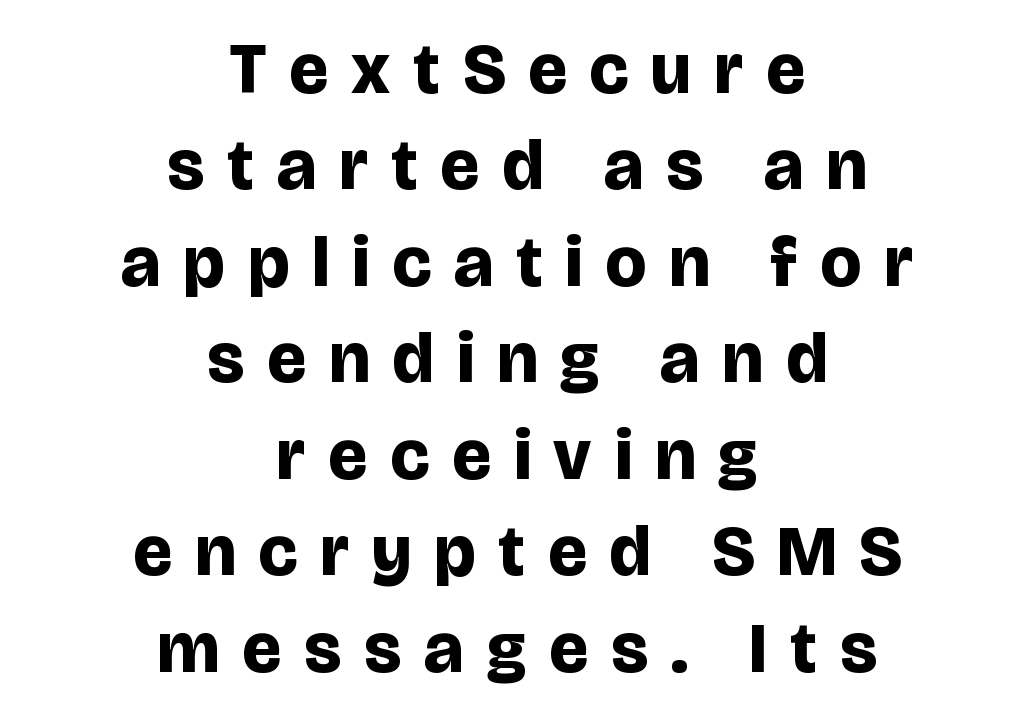
The image shows 72 px bold sans-serif type, upright; set centered, normal line spacing (1.34x), unusually wide letter spacing (+0.32 em), not underlined; low stroke contrast and a large x-height.
